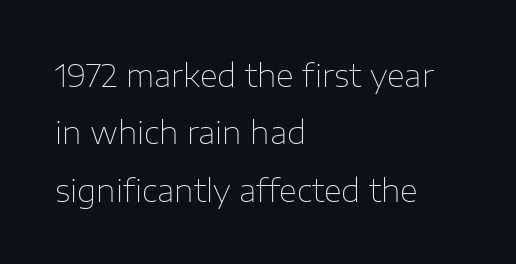
{"serif": "no", "italic": "no", "bold": "no", "weight": "thin", "width": "normal", "stroke_contrast": "low", "x_height": "medium", "monospaced": "no", "underline": "no", "align": "left", "line_spacing_ratio": 1.85, "letter_spacing": "normal", "letter_spacing_em": 0.0, "glyph_px": 31}
